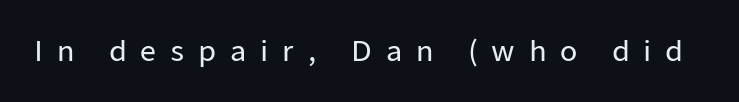
Q: Is the text italic (slanted)? A: No, it is upright.
Q: Is the typeface a serif or a sans-serif typeface? A: Sans-serif.
Q: Is the text underlined? A: No.
Q: Is the spacing between letters normal or unusually wide? A: Unusually wide.
Q: Width (condensed, normal, or wide)? A: Normal.
Q: Stroke contrast? A: Low.
Q: x-height? A: Medium.
Q: Monospaced? A: No.
